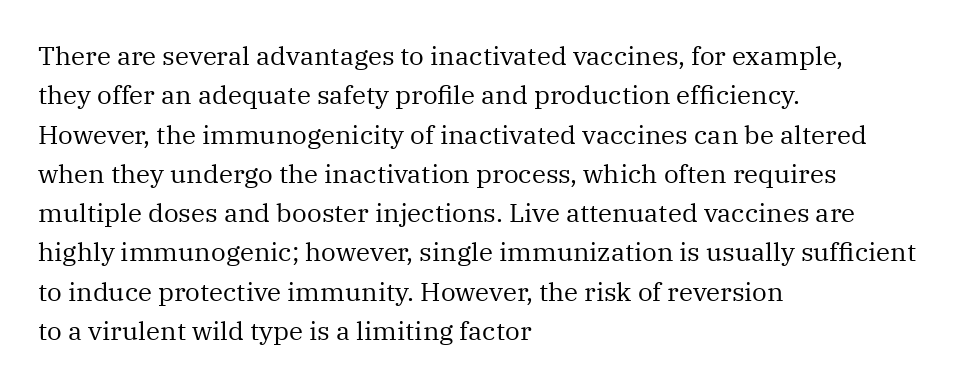
Q: Is the text bold? A: No.
Q: Is the text italic (slanted)? A: No, it is upright.
Q: Is the text underlined? A: No.
Q: How is the paragraph aligned? A: Left-aligned.
Q: Is the spacing between letters normal or unusually wide? A: Normal.
Q: Is the spacing between lines tight, normal or loose? A: Normal.
